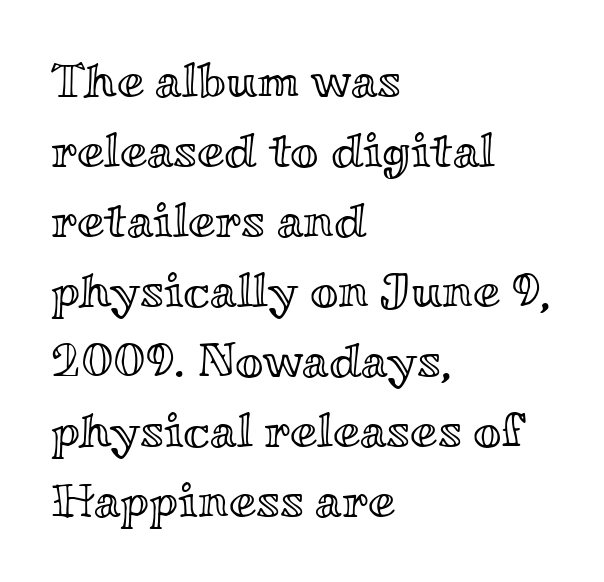
The image shows 49 px wide type, upright; set left-aligned, normal line spacing (1.43x), normal letter spacing, not underlined; a small x-height.
